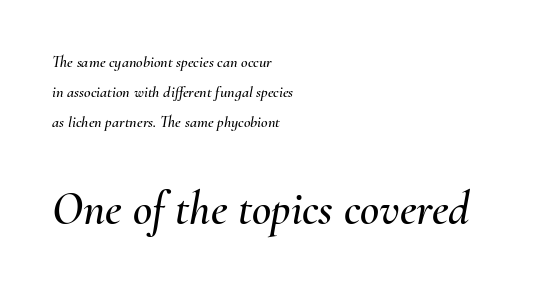
Q: Is the text italic (slanted)? A: Yes, it leans right by about 10 degrees.
Q: Is the text underlined? A: No.
Q: How is the paragraph aligned? A: Left-aligned.
Q: Is the spacing between letters normal or unusually wide? A: Normal.
Q: Which block of text is set in a larger size, the first (top) or the second (bottom)? A: The second (bottom) one.
Q: Width (condensed, normal, or wide)? A: Normal.
Q: Stroke contrast? A: Medium.
Q: x-height? A: Small.
Q: Monospaced? A: No.
